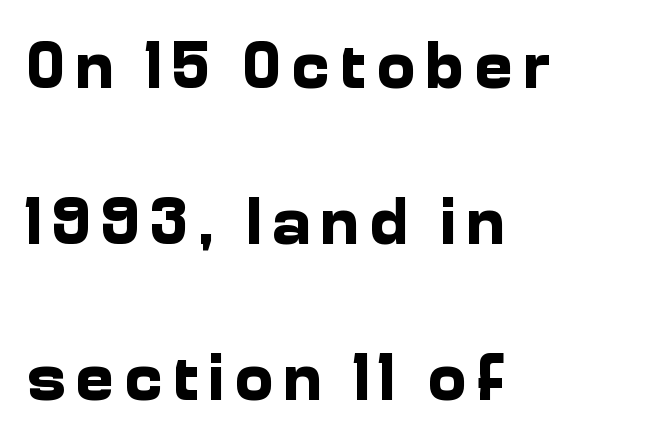
A full-strength bold gives these letters their thick strokes. Note the varied advance widths — an 'i' is clearly narrower than an 'm'. Any mark beneath the type? The region is blank. Check where the strokes stop: nothing finishes them off — pure sans.
